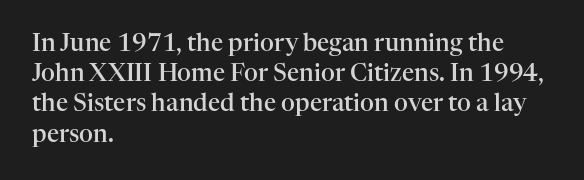
These lines are set flush left with a ragged right edge. Reading down the column, the eye jumps a familiar distance to each next line. The face used here is a semibold: visibly heavier than regular, lighter than bold. The specimen omits any rule beneath the text block's lines. Spacing between characters is what you'd get straight out of the box.
